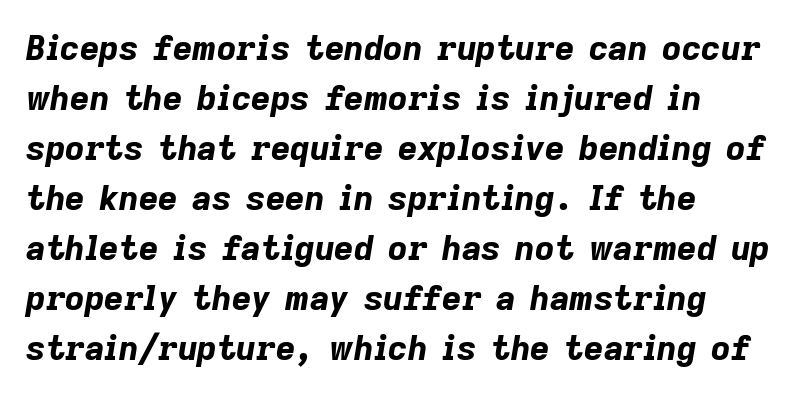
Q: Is the text bold? A: Yes.
Q: Is the text italic (slanted)? A: Yes, it leans right by about 9 degrees.
Q: Is the text underlined? A: No.
Q: How is the paragraph aligned? A: Left-aligned.
Q: Is the spacing between letters normal or unusually wide? A: Normal.
Q: Is the spacing between lines tight, normal or loose? A: Normal.
Q: Width (condensed, normal, or wide)? A: Normal.
Q: Stroke contrast? A: Low.
Q: x-height? A: Medium.
Q: Monospaced? A: No.
